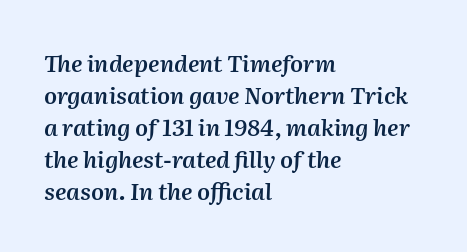
Typeset ragged right — the left edge is the straight one. Letter spacing: default. Students, this is semibold: more ink than regular, less than bold. The space directly below the letters is spotless. Rendered with sloped, italic letterforms.
